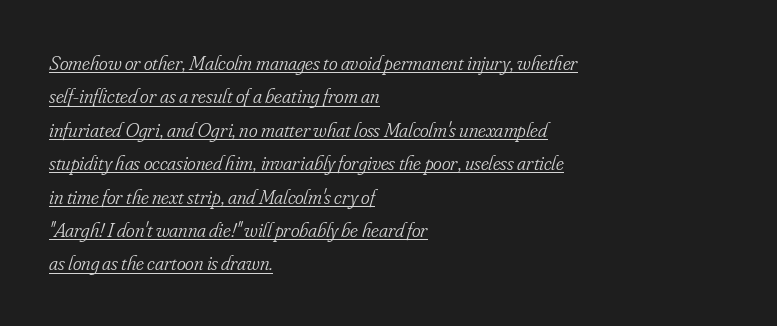
The image shows 21 px text type, italic (leaning right); set left-aligned, normal line spacing (1.59x), normal letter spacing, underlined.
